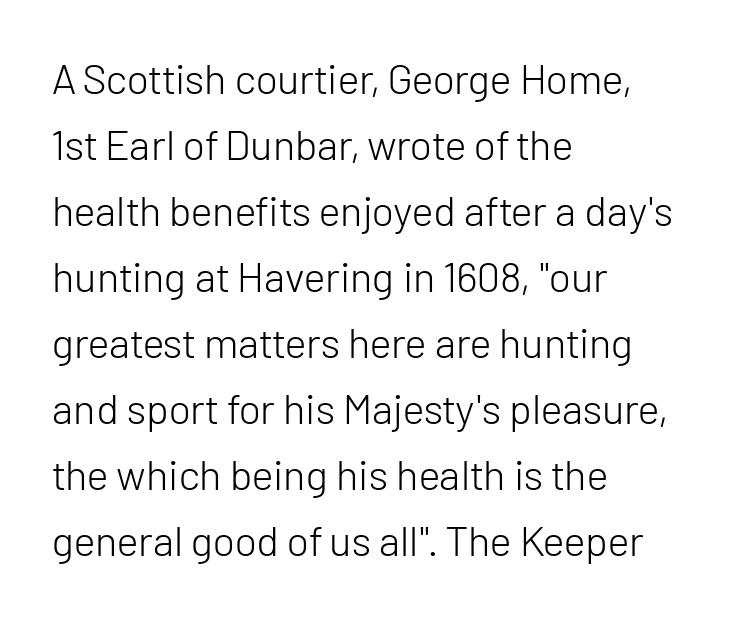
Posture: upright roman. Heft: none added — not bold. Each letter keeps its own natural width here, so spacing adapts to shape. Horizontal bands of white between lines are of average thickness. These lines keep a tight, regular rhythm from letter to letter.
